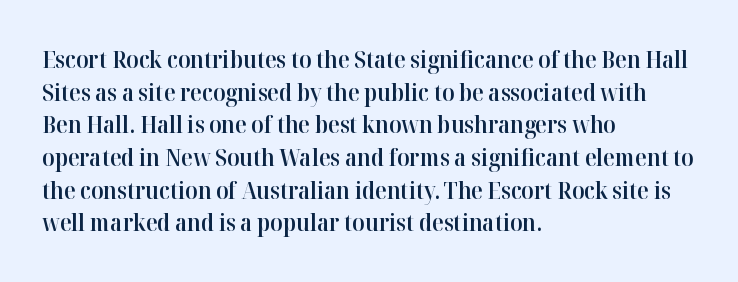
One glance says typical: line gaps are just what's usual. Tracking value appears to be zero — textbook default spacing. Tall strokes in this sample are plumb rather than angled. Firm but not heavy-handed strokes: this text is semibold.
